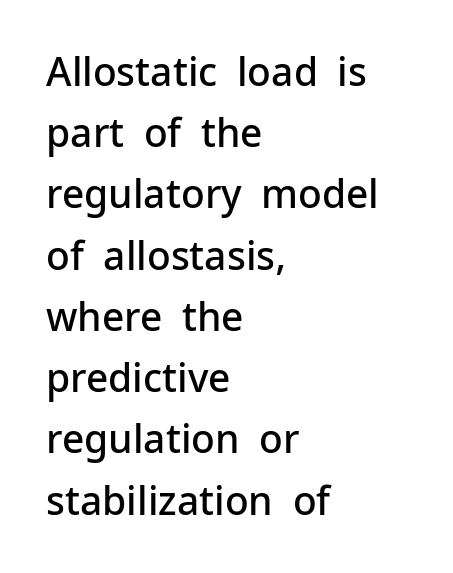
{"serif": "no", "italic": "no", "bold": "semi", "weight": "semibold", "width": "normal", "stroke_contrast": "low", "x_height": "medium", "monospaced": "no", "underline": "no", "align": "left", "line_spacing": "normal", "line_spacing_ratio": 1.57, "letter_spacing": "normal", "letter_spacing_em": 0.0, "glyph_px": 39}
